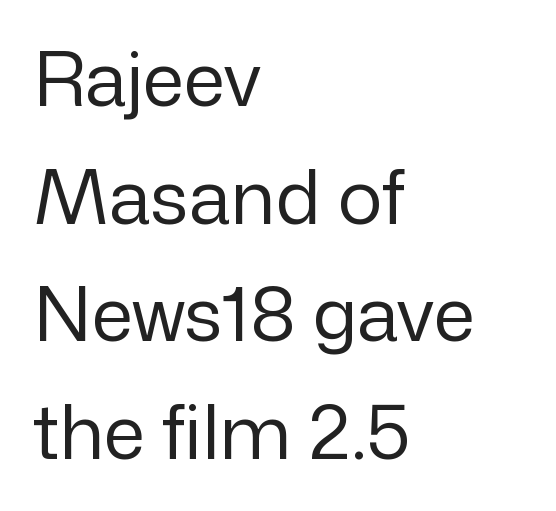
Q: Is the text bold? A: No.
Q: Is the text italic (slanted)? A: No, it is upright.
Q: Is the typeface a serif or a sans-serif typeface? A: Sans-serif.
Q: Is the text underlined? A: No.
Q: How is the paragraph aligned? A: Left-aligned.
Q: Is the spacing between letters normal or unusually wide? A: Normal.
Q: Is the spacing between lines tight, normal or loose? A: Normal.
Q: Width (condensed, normal, or wide)? A: Normal.
Q: Stroke contrast? A: Low.
Q: x-height? A: Medium.
Q: Monospaced? A: No.
